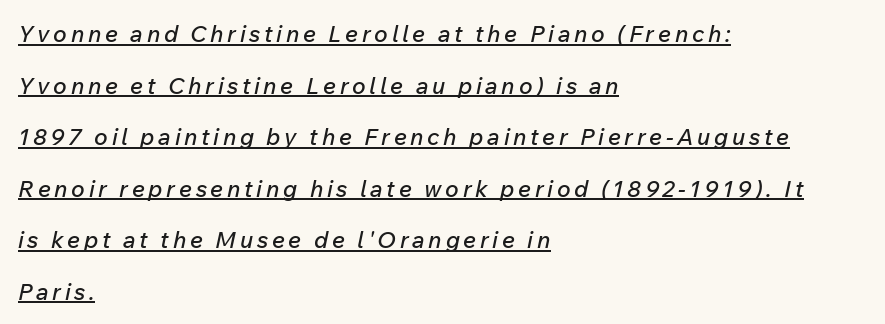
{"italic": "yes", "lean": "right", "slant_degrees": 12, "underline": "yes", "align": "left", "line_spacing": "loose", "line_spacing_ratio": 2.24, "glyph_px": 23}
